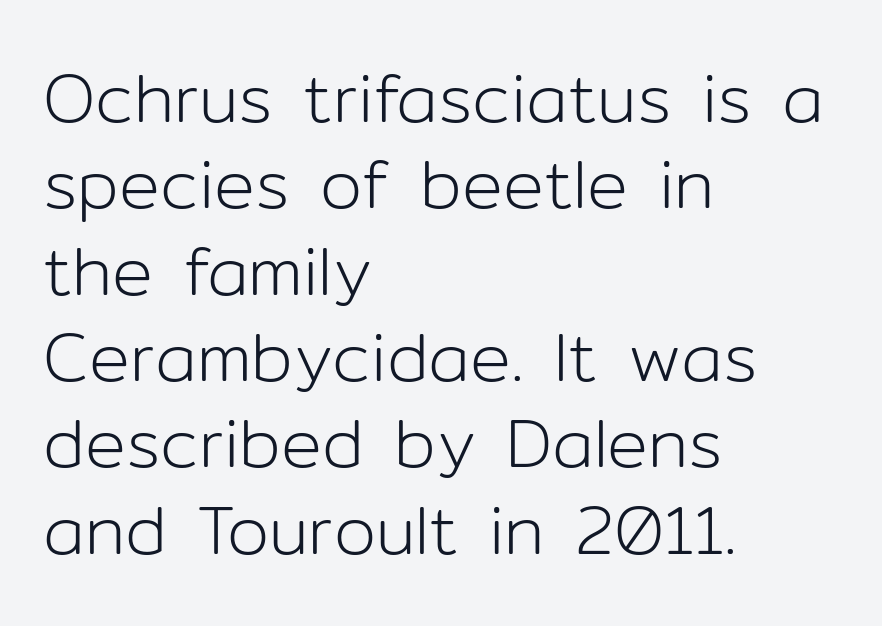
{"serif": "no", "italic": "no", "bold": "no", "weight": "light", "width": "normal", "stroke_contrast": "low", "x_height": "medium", "monospaced": "no", "underline": "no", "align": "left", "line_spacing": "normal", "line_spacing_ratio": 1.27, "letter_spacing": "normal", "letter_spacing_em": 0.0, "glyph_px": 68}
